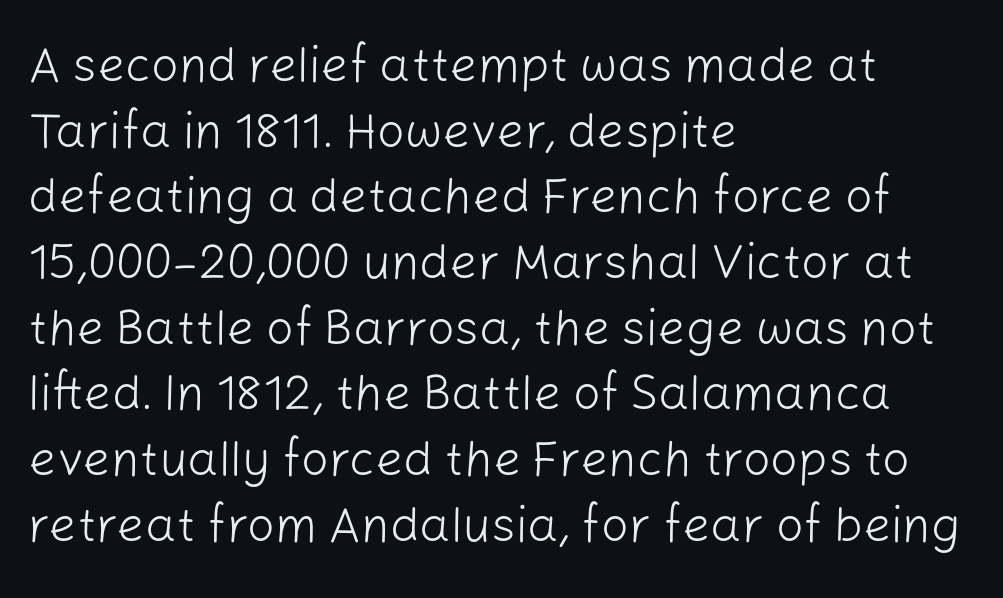
Q: Is the text bold? A: No.
Q: Is the text italic (slanted)? A: No, it is upright.
Q: Is the typeface a serif or a sans-serif typeface? A: Sans-serif.
Q: Is the text underlined? A: No.
Q: How is the paragraph aligned? A: Left-aligned.
Q: Is the spacing between letters normal or unusually wide? A: Normal.
Q: Is the spacing between lines tight, normal or loose? A: Normal.
Q: Width (condensed, normal, or wide)? A: Normal.
Q: Stroke contrast? A: Low.
Q: x-height? A: Medium.
Q: Monospaced? A: No.
